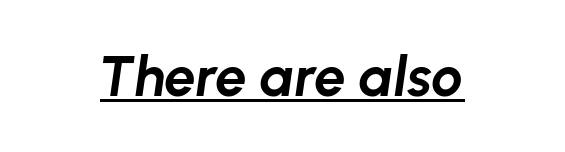
The image shows 56 px bold type, italic (leaning right); set normal letter spacing, underlined; low stroke contrast and a medium x-height.
